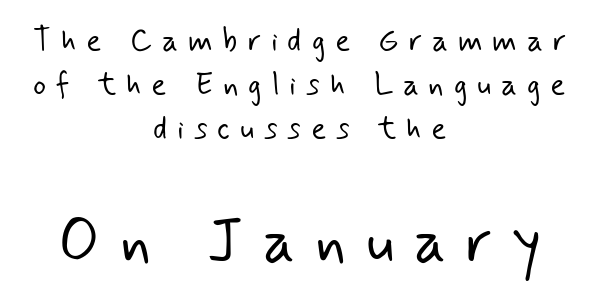
The face looks like a standard text weight, possibly lighter. Proportional: the letters do not fall into vertical columns. A normal amount of white space separates one row of letters from the next. Stroke terminals: plain, sans-serif.
